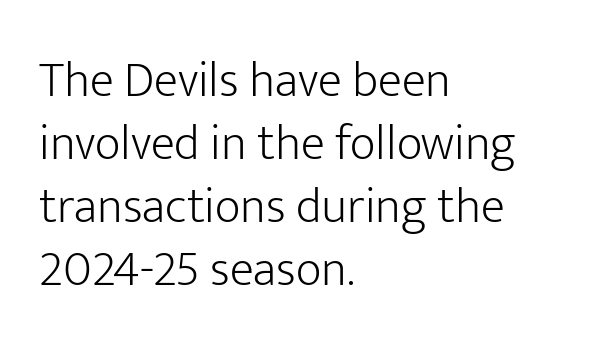
The image shows 50 px light sans-serif type, upright; set left-aligned, normal line spacing (1.26x), normal letter spacing, not underlined; low stroke contrast and a medium x-height.
